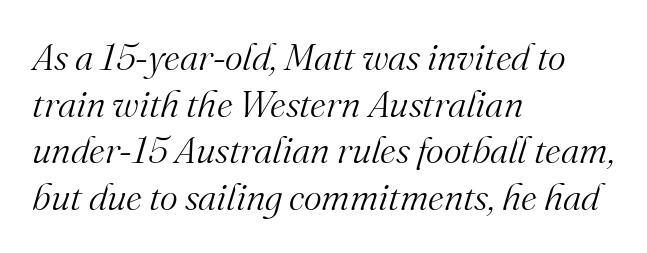
The setting favours the left margin, as ordinary paragraphs usually do. Check under the words: just untouched page. Nothing unusual about the tracking: characters are spaced as the font intends. No chunkiness to these letters — they're not bold. Here the designer chose a conventional face with non-uniform glyph widths.
